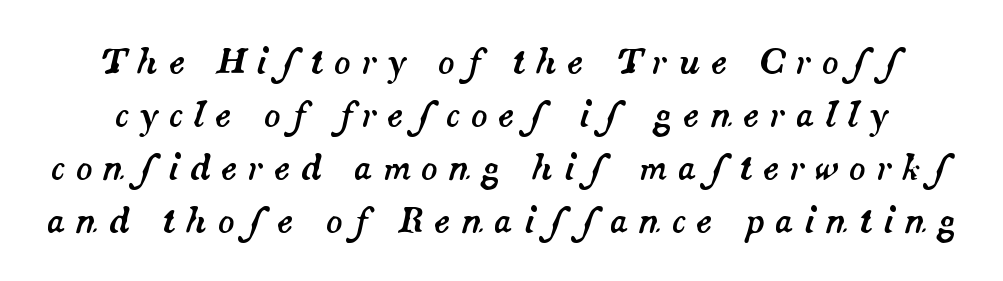
The passage shown is typed in a proportional face where columns would drift. Anything drawn beneath the words? Only blank space. The horizontal fit of the characters is loose and conspicuously gappy. This sample keeps an unexceptional amount of space between lines. Style check: oblique.
